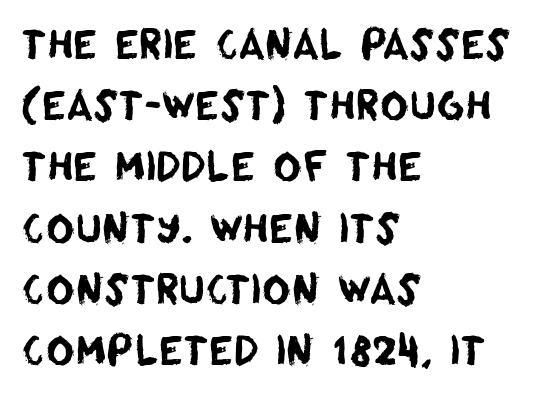
Q: Is the typeface a serif or a sans-serif typeface? A: Sans-serif.
Q: Is the text underlined? A: No.
Q: How is the paragraph aligned? A: Left-aligned.
Q: Is the spacing between letters normal or unusually wide? A: Normal.
Q: Is the spacing between lines tight, normal or loose? A: Normal.
Q: Width (condensed, normal, or wide)? A: Normal.
Q: Stroke contrast? A: Low.
Q: x-height? A: Large.
Q: Monospaced? A: No.
